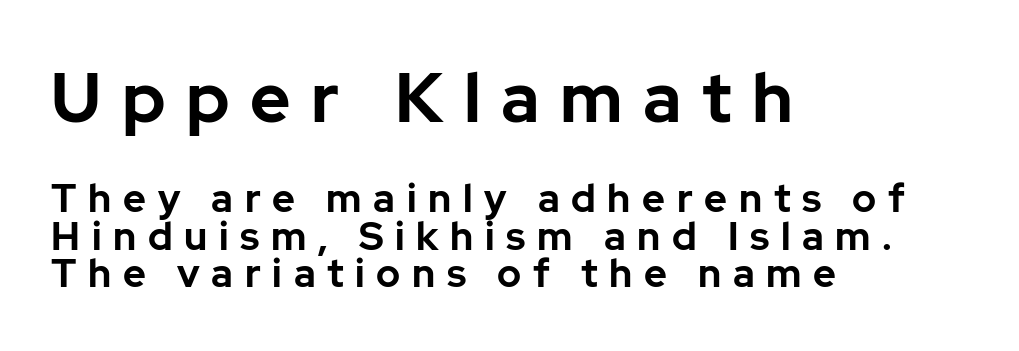
The letters advance in unequal steps, a hallmark of proportional type. I'd call this a sans setting — the letters go barefoot. This is the regular roman posture of the typeface. Characters follow at a spacing far wider than the type designer built in. Honestly, the rows look squashed on top of each other.
